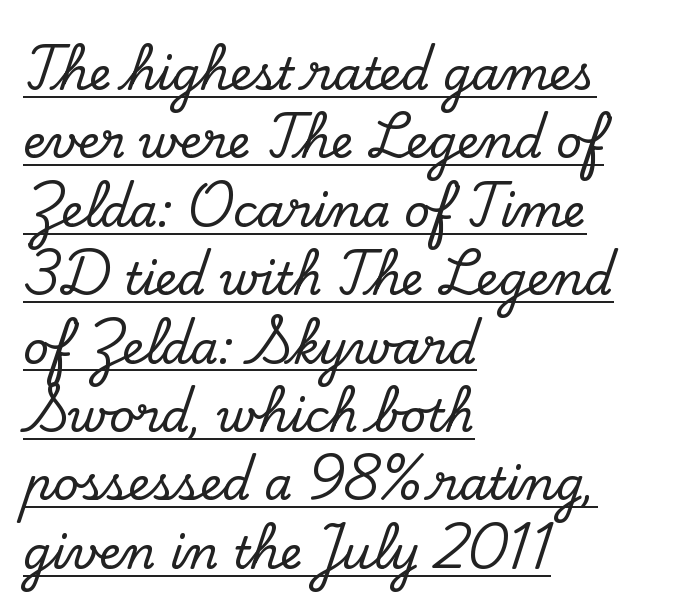
The image shows 45 px serif type; set left-aligned, normal line spacing (1.52x), normal letter spacing, underlined; low stroke contrast and a small x-height.
